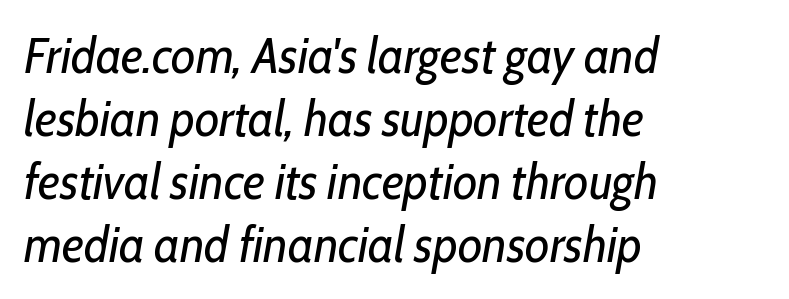
{"italic": "yes", "lean": "right", "slant_degrees": 10, "bold": "no", "weight": "regular", "width": "condensed", "stroke_contrast": "low", "x_height": "medium", "monospaced": "no", "underline": "no", "align": "left", "line_spacing": "normal", "line_spacing_ratio": 1.26, "letter_spacing": "normal", "letter_spacing_em": 0.0, "glyph_px": 50}
